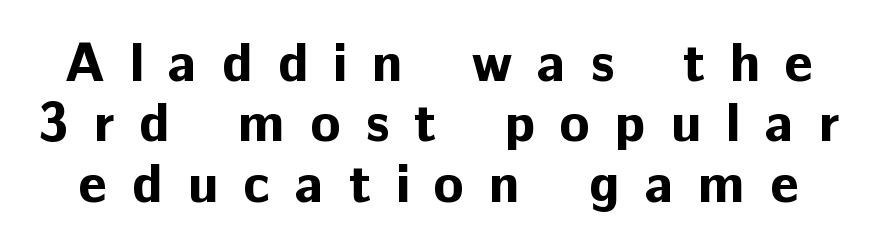
Q: Is the text bold? A: Yes.
Q: Is the text italic (slanted)? A: No, it is upright.
Q: Is the typeface a serif or a sans-serif typeface? A: Sans-serif.
Q: Is the text underlined? A: No.
Q: Is the spacing between letters normal or unusually wide? A: Unusually wide.
Q: Is the spacing between lines tight, normal or loose? A: Tight.
Q: Width (condensed, normal, or wide)? A: Normal.
Q: Stroke contrast? A: Low.
Q: x-height? A: Medium.
Q: Monospaced? A: No.
